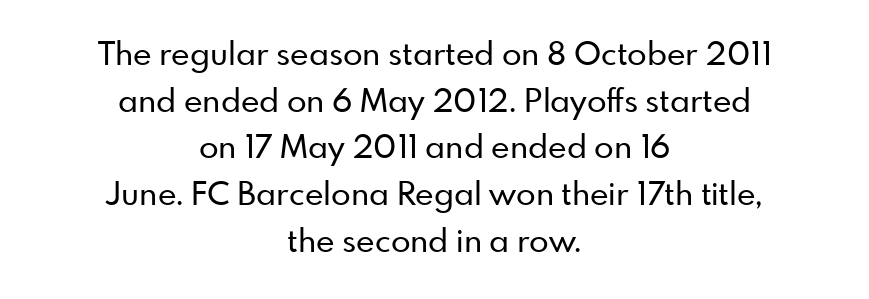
The characters display no serif detailing; their extremities are plain. Notice how descenders clear the ascenders below comfortably — that's standard leading. Here the glyphs are tracked normally, forming tight word shapes. These lines are rendered in a variable-pitch font.
